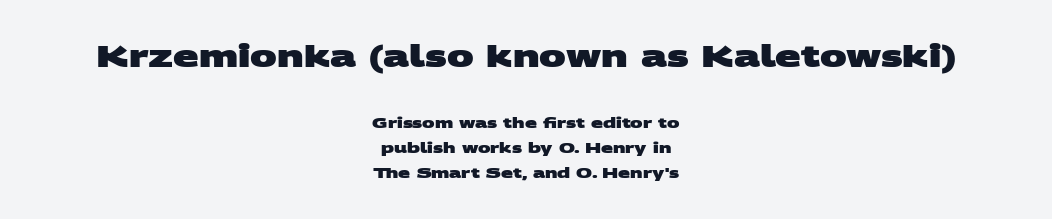
The image shows 30 px heavy, wide sans-serif type; set centered, line spacing 1.77x, normal letter spacing, not underlined; the first (top) block is 2.14x larger; medium stroke contrast and a large x-height.
